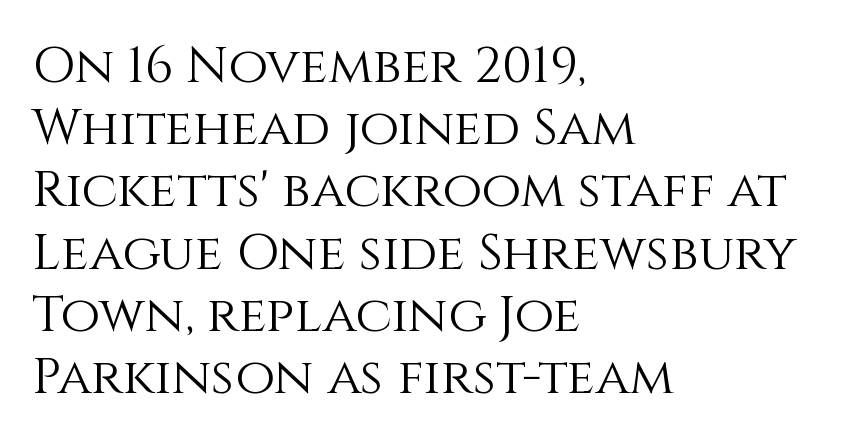
Does the copy run flush right? No — it runs flush left. Between one letter and the next there's only the usual sliver of space. Looks like regular typesetting: each glyph gets only the width it needs. Is there any slant? The stems are plumb. Just letters on the line, the space beneath them empty.
